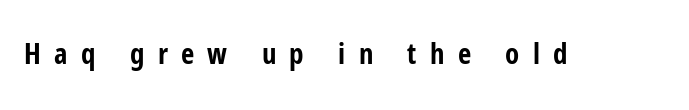
The image shows 29 px bold, condensed sans-serif type, upright; set unusually wide letter spacing (+0.46 em), not underlined; low stroke contrast and a medium x-height.
